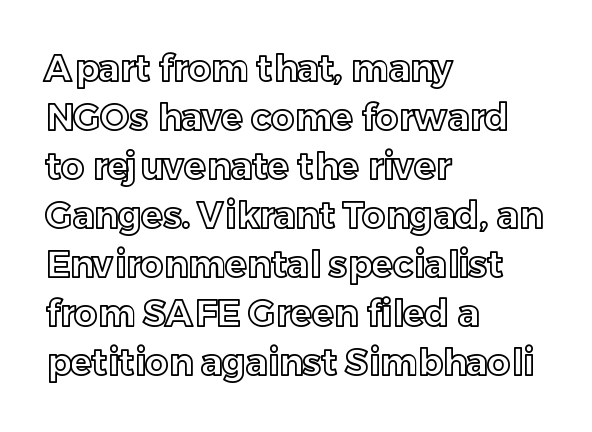
Q: Is the text italic (slanted)? A: No, it is upright.
Q: Is the text underlined? A: No.
Q: How is the paragraph aligned? A: Left-aligned.
Q: Is the spacing between letters normal or unusually wide? A: Normal.
Q: Is the spacing between lines tight, normal or loose? A: Normal.
Q: Width (condensed, normal, or wide)? A: Normal.
Q: x-height? A: Medium.
Q: Monospaced? A: No.
